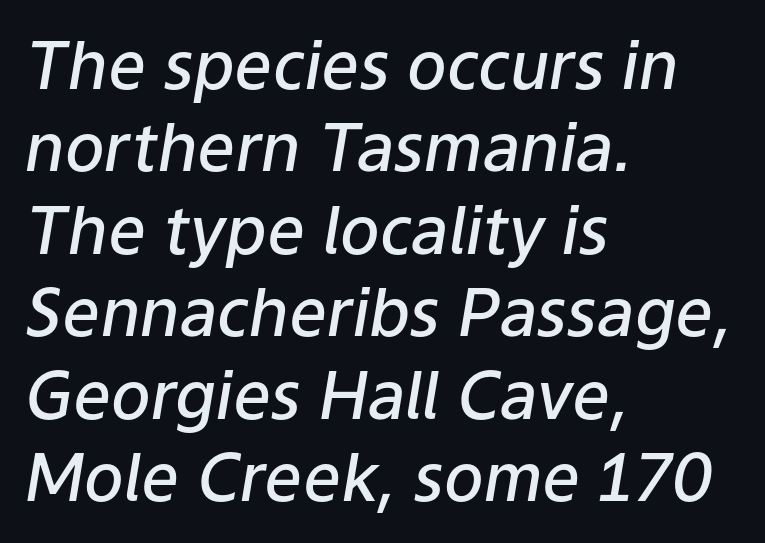
Q: Is the text bold? A: Semi-bold.
Q: Is the text italic (slanted)? A: Yes, it leans right by about 9 degrees.
Q: Is the text underlined? A: No.
Q: How is the paragraph aligned? A: Left-aligned.
Q: Is the spacing between letters normal or unusually wide? A: Normal.
Q: Is the spacing between lines tight, normal or loose? A: Normal.
Q: Width (condensed, normal, or wide)? A: Normal.
Q: Stroke contrast? A: Low.
Q: x-height? A: Medium.
Q: Monospaced? A: No.
